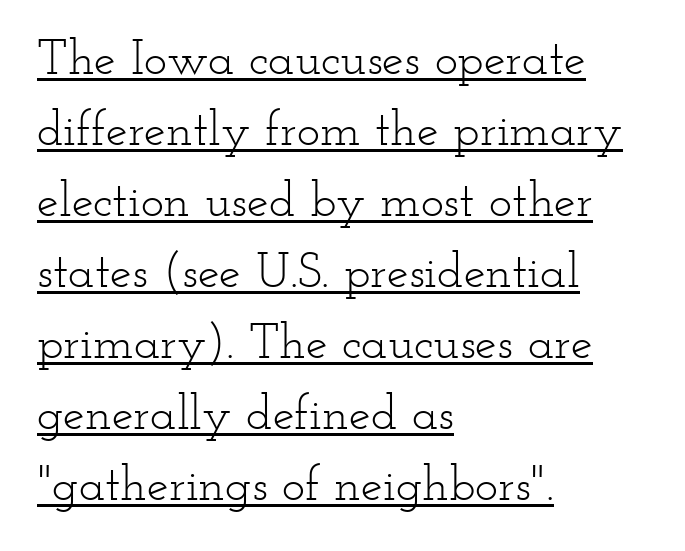
The image shows 49 px light, wide serif type, upright; set left-aligned, normal line spacing (1.45x), normal letter spacing, underlined; low stroke contrast and a small x-height.
